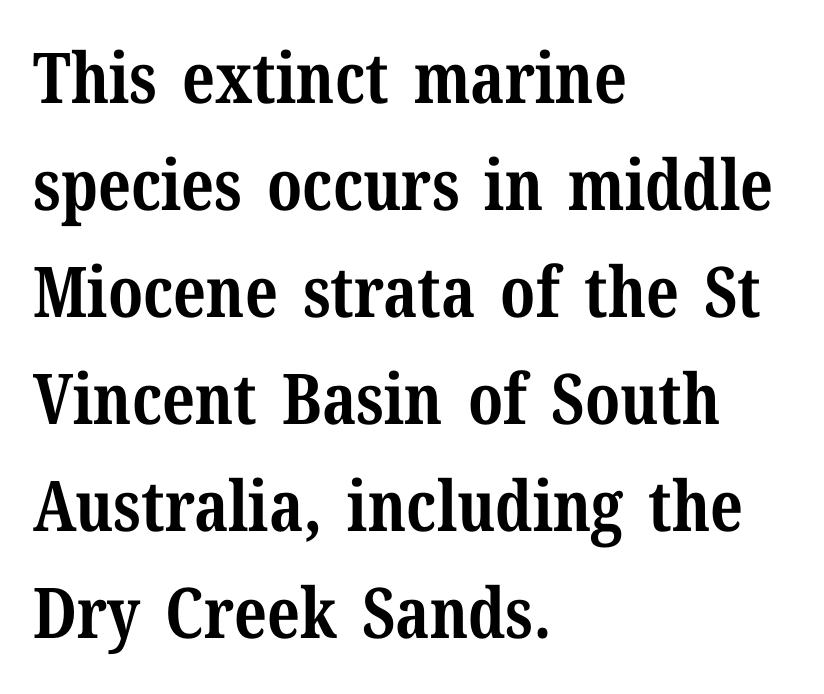
The image shows 70 px bold serif type, upright; set left-aligned, normal line spacing (1.53x), normal letter spacing, not underlined; medium stroke contrast and a medium x-height.
